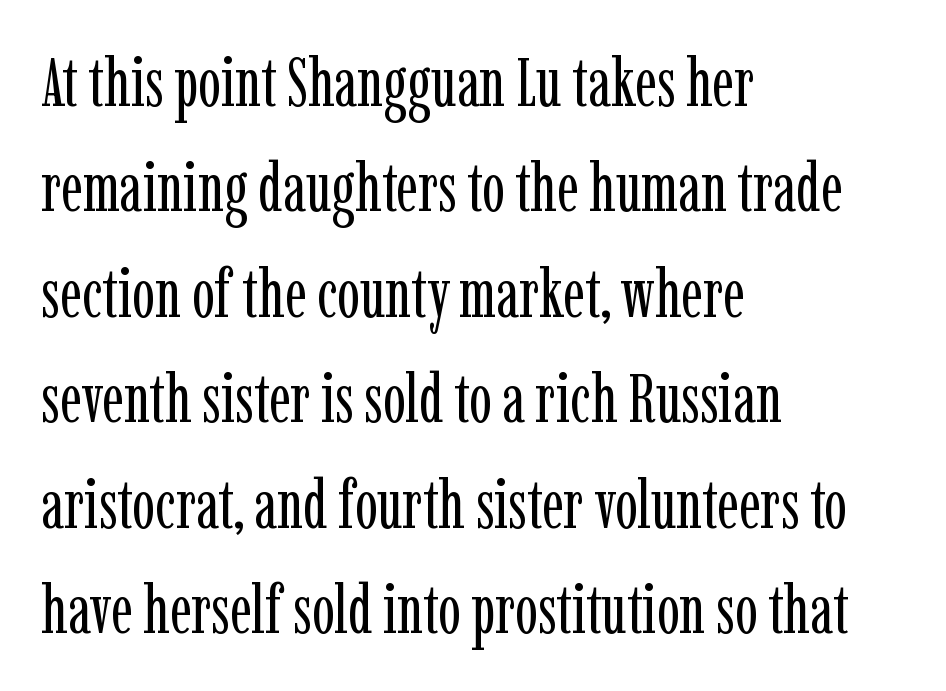
Q: Is the text bold? A: No.
Q: Is the text italic (slanted)? A: No, it is upright.
Q: Is the typeface a serif or a sans-serif typeface? A: Serif.
Q: Is the text underlined? A: No.
Q: How is the paragraph aligned? A: Left-aligned.
Q: Is the spacing between letters normal or unusually wide? A: Normal.
Q: Is the spacing between lines tight, normal or loose? A: Normal.
Q: Width (condensed, normal, or wide)? A: Condensed.
Q: Stroke contrast? A: Low.
Q: x-height? A: Medium.
Q: Monospaced? A: No.
